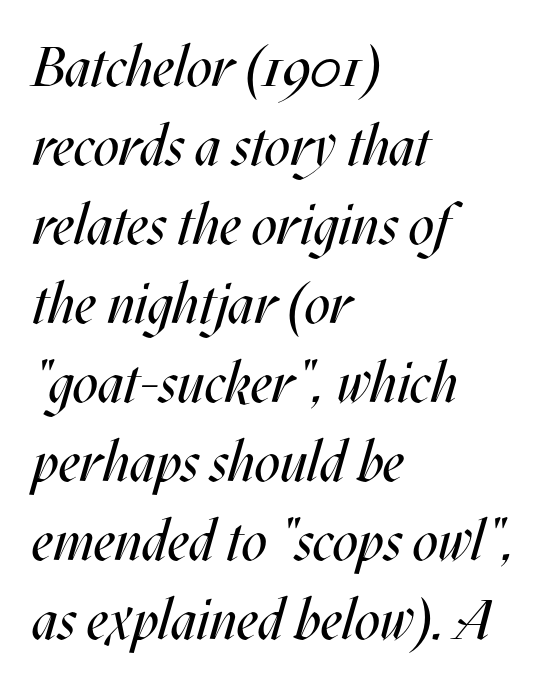
Q: Is the text bold? A: No.
Q: Is the text italic (slanted)? A: Yes, it leans right by about 17 degrees.
Q: Is the text underlined? A: No.
Q: How is the paragraph aligned? A: Left-aligned.
Q: Is the spacing between letters normal or unusually wide? A: Normal.
Q: Is the spacing between lines tight, normal or loose? A: Normal.
Q: Width (condensed, normal, or wide)? A: Condensed.
Q: Stroke contrast? A: Medium.
Q: x-height? A: Large.
Q: Monospaced? A: No.
